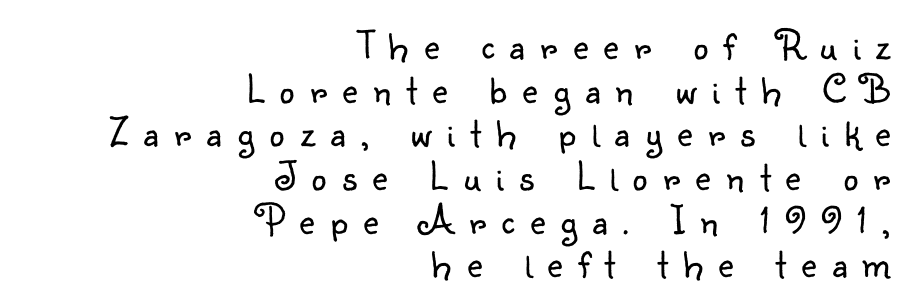
The lettering holds an erect, upright posture throughout. Descender tails drop into unmarked territory. These glyphs show unthickened strokes, regular width or finer. Teacher's note: observe the even right margin — that is flush-right alignment.
